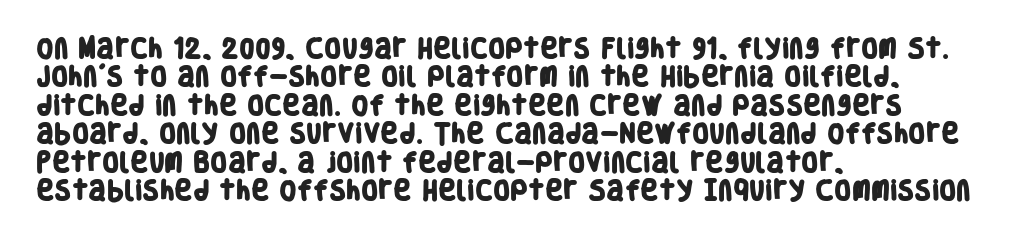
The passage shown stacks its lines at a standard gap. Does extra space separate the letters? No, they use regular spacing. Is the type bold? Yes — the strokes are clearly thick and heavy. Underline: absent. Reading down the block, your eye returns to a fixed left position each line.
